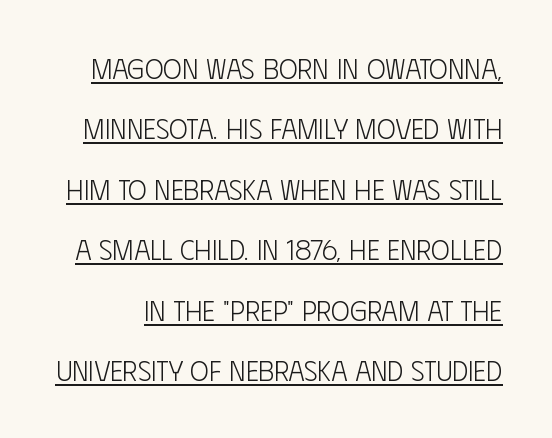
Characters follow at the spacing the type designer built in. A typesetter would call this proportional, since set widths differ per character. Notice how the stems are strictly vertical — no italics here. This block would shrink considerably if given ordinary leading; it's expanded now. The type family on display is of the sans-serif kind. The words here are underlined.
